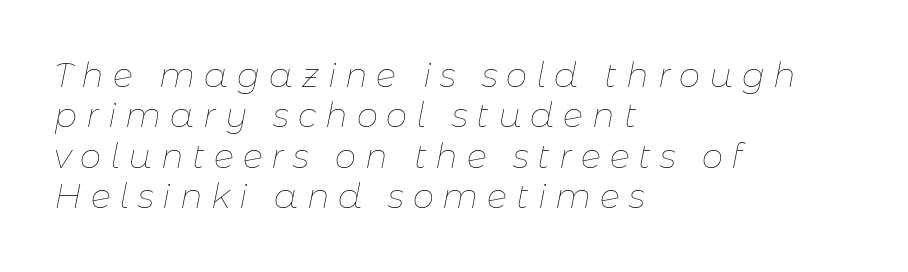
Q: Is the text bold? A: No.
Q: Is the text italic (slanted)? A: Yes, it leans right by about 11 degrees.
Q: Is the text underlined? A: No.
Q: How is the paragraph aligned? A: Left-aligned.
Q: Is the spacing between letters normal or unusually wide? A: Unusually wide.
Q: Width (condensed, normal, or wide)? A: Normal.
Q: Stroke contrast? A: Low.
Q: x-height? A: Medium.
Q: Monospaced? A: No.
